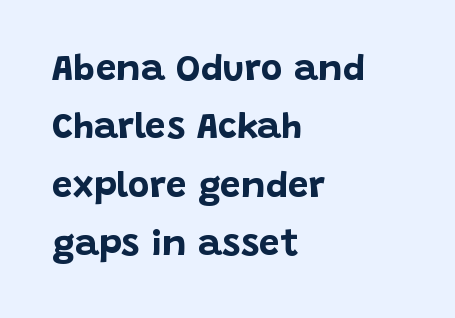
{"serif": "no", "italic": "no", "bold": "yes", "weight": "bold", "width": "normal", "stroke_contrast": "low", "x_height": "large", "monospaced": "no", "underline": "no", "align": "left", "line_spacing": "normal", "line_spacing_ratio": 1.58, "letter_spacing": "normal", "letter_spacing_em": 0.0, "glyph_px": 37}
